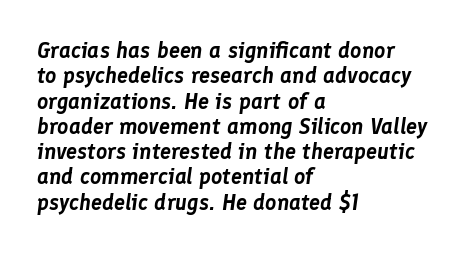
The space beneath each line is pristine and unruled. The passage is arranged the way most books set body copy — flush left. In terms of posture, this sample is oblique. Successive baselines arrive quickly, one right under another. The face used here is rendered with its standard letterfit.
